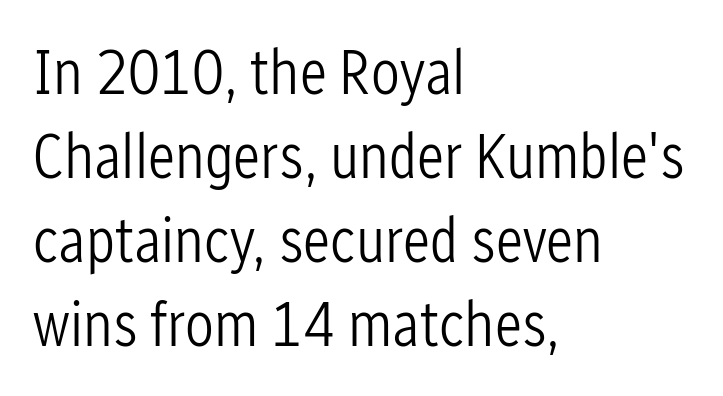
Vertical spacing — default. Weight: regular or lighter. Only glyphs here, with clear space below each row. Spacing between characters is what you'd get straight out of the box. Typeset ragged right — the left edge is the straight one. Type style note: lacks serifs.
